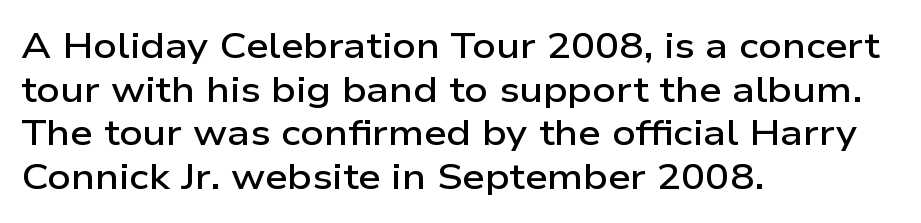
The image shows 36 px semibold, wide sans-serif type, upright; set left-aligned, line spacing 1.21x, normal letter spacing, not underlined; low stroke contrast and a medium x-height.
